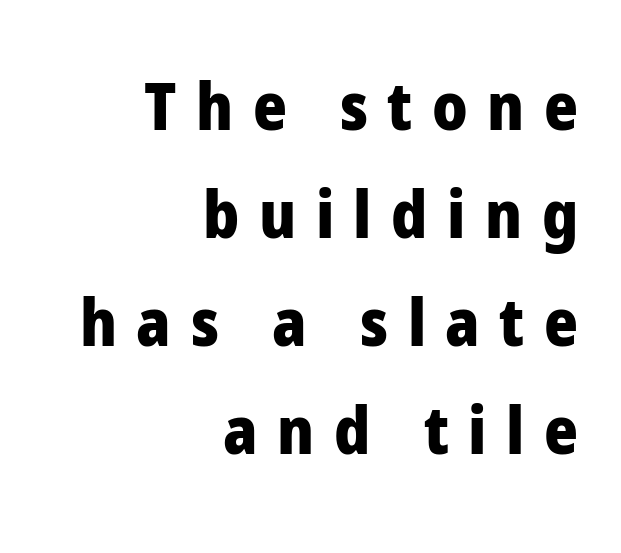
It's the straight-up-and-down kind of type. The letters carry no serifs — their stems end cleanly without finishing strokes. Think of a printed novel: that variable character pitch is what you see here. Does the copy run flush right? Yes — the right margin is perfectly even.
